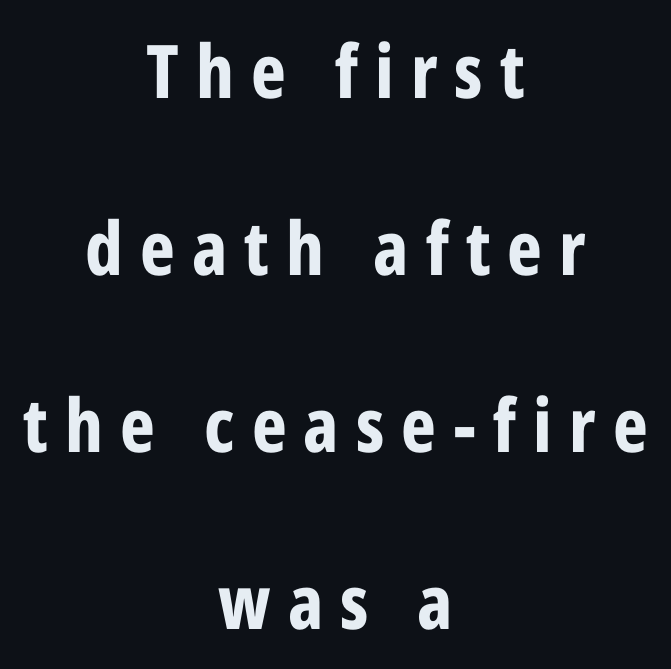
Q: Is the text bold? A: Yes.
Q: Is the text italic (slanted)? A: No, it is upright.
Q: Is the typeface a serif or a sans-serif typeface? A: Sans-serif.
Q: Is the text underlined? A: No.
Q: How is the paragraph aligned? A: Centered.
Q: Is the spacing between letters normal or unusually wide? A: Unusually wide.
Q: Is the spacing between lines tight, normal or loose? A: Loose.
Q: Width (condensed, normal, or wide)? A: Condensed.
Q: Stroke contrast? A: Low.
Q: x-height? A: Medium.
Q: Monospaced? A: No.
